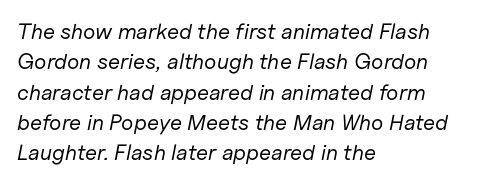
{"italic": "yes", "lean": "right", "slant_degrees": 11, "bold": "no", "underline": "no", "align": "left", "line_spacing": "normal", "line_spacing_ratio": 1.38, "letter_spacing": "normal", "letter_spacing_em": 0.0, "glyph_px": 22}
